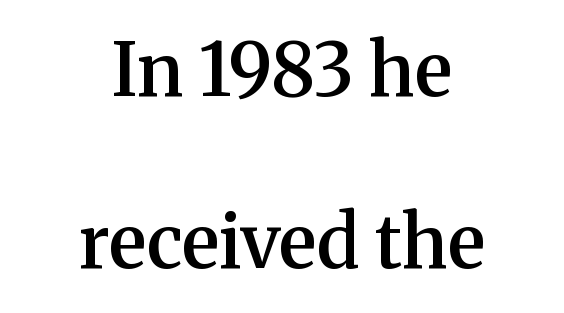
The image shows 73 px semibold serif type, upright; set centered, loose line spacing (2.36x), normal letter spacing, not underlined; medium stroke contrast and a medium x-height.
